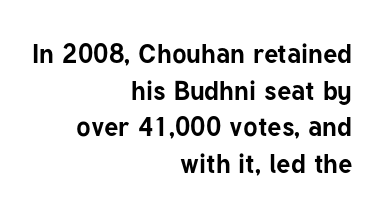
{"italic": "no", "bold": "yes", "underline": "no", "align": "right", "line_spacing": "normal", "line_spacing_ratio": 1.36, "letter_spacing": "normal", "letter_spacing_em": 0.0, "glyph_px": 27}
